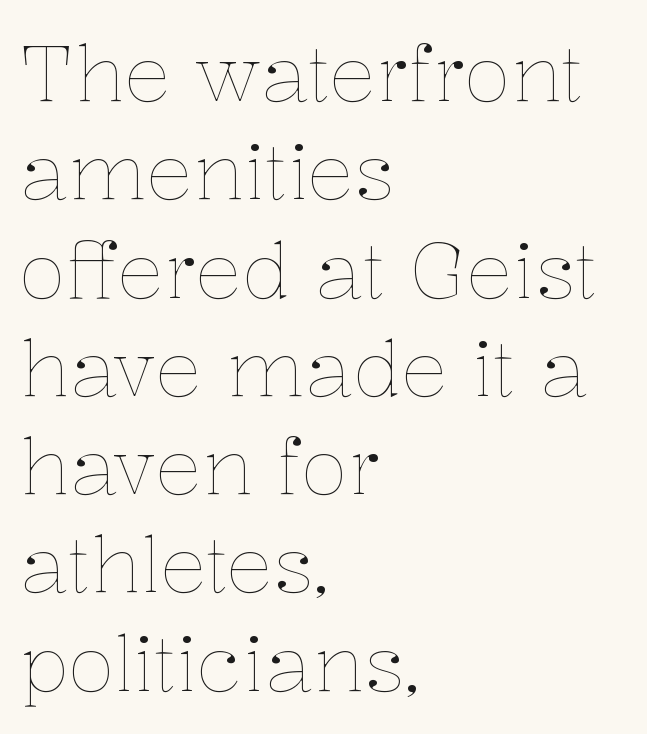
{"italic": "no", "bold": "no", "weight": "thin", "width": "normal", "stroke_contrast": "low", "x_height": "medium", "monospaced": "no", "underline": "no", "align": "left", "line_spacing": "normal", "line_spacing_ratio": 1.26, "letter_spacing": "normal", "letter_spacing_em": 0.0, "glyph_px": 78}
